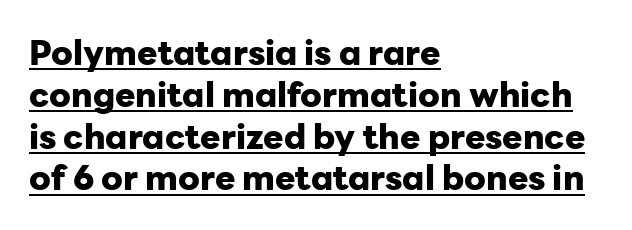
Q: Is the text bold? A: Yes.
Q: Is the text italic (slanted)? A: No, it is upright.
Q: Is the typeface a serif or a sans-serif typeface? A: Sans-serif.
Q: Is the text underlined? A: Yes.
Q: How is the paragraph aligned? A: Left-aligned.
Q: Is the spacing between letters normal or unusually wide? A: Normal.
Q: Width (condensed, normal, or wide)? A: Normal.
Q: Stroke contrast? A: Low.
Q: x-height? A: Medium.
Q: Monospaced? A: No.
